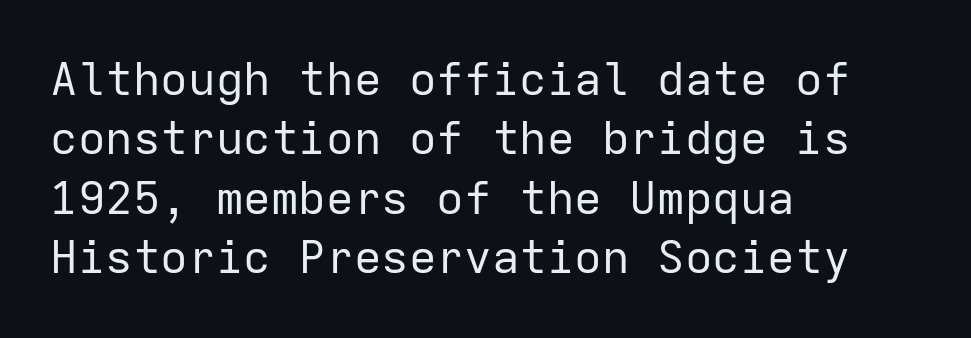
{"serif": "no", "italic": "no", "bold": "no", "weight": "regular", "width": "normal", "stroke_contrast": "low", "x_height": "medium", "monospaced": "yes", "underline": "no", "align": "left", "line_spacing": "normal", "line_spacing_ratio": 1.29, "letter_spacing": "normal", "letter_spacing_em": 0.0, "glyph_px": 46}
